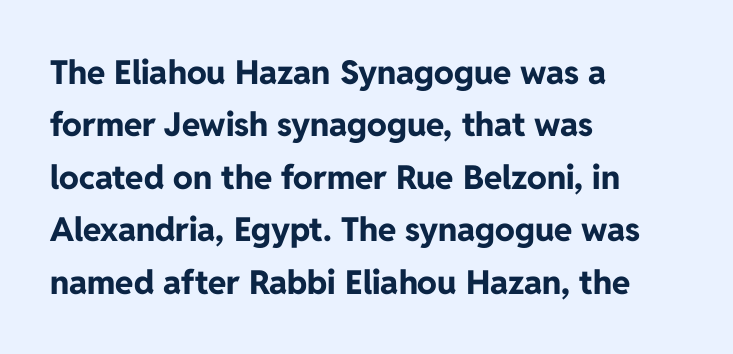
The image shows 33 px bold sans-serif type, upright; set left-aligned, normal line spacing (1.59x), normal letter spacing, not underlined; low stroke contrast and a medium x-height.
